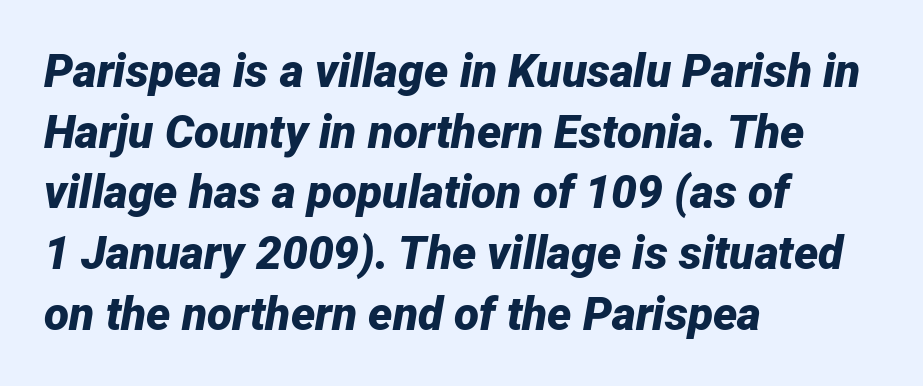
{"italic": "yes", "lean": "right", "slant_degrees": 12, "bold": "yes", "weight": "bold", "width": "normal", "stroke_contrast": "low", "x_height": "medium", "monospaced": "no", "underline": "no", "align": "left", "line_spacing": "normal", "line_spacing_ratio": 1.32, "letter_spacing": "normal", "letter_spacing_em": 0.0, "glyph_px": 46}
